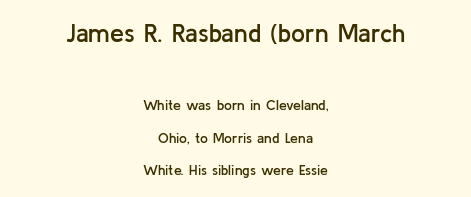
Q: Is the text bold? A: Semi-bold.
Q: Is the text italic (slanted)? A: No, it is upright.
Q: Is the text underlined? A: No.
Q: How is the paragraph aligned? A: Centered.
Q: Is the spacing between letters normal or unusually wide? A: Normal.
Q: Is the spacing between lines tight, normal or loose? A: Loose.
Q: Which block of text is set in a larger size, the first (top) or the second (bottom)? A: The first (top) one.
